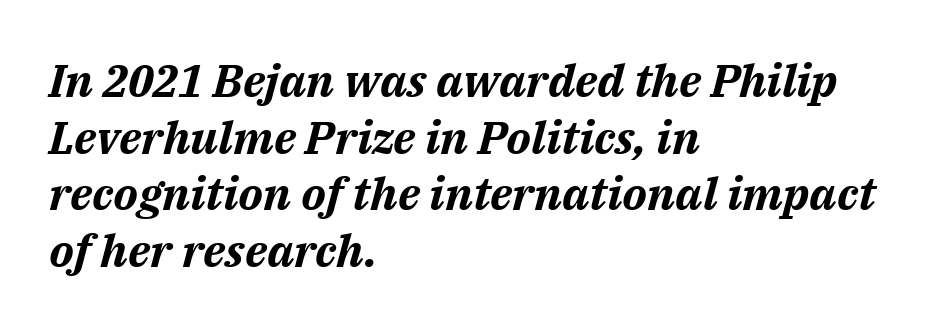
Q: Is the text bold? A: Yes.
Q: Is the text italic (slanted)? A: Yes, it leans right by about 14 degrees.
Q: Is the text underlined? A: No.
Q: How is the paragraph aligned? A: Left-aligned.
Q: Is the spacing between letters normal or unusually wide? A: Normal.
Q: Width (condensed, normal, or wide)? A: Normal.
Q: Stroke contrast? A: Medium.
Q: x-height? A: Medium.
Q: Monospaced? A: No.
